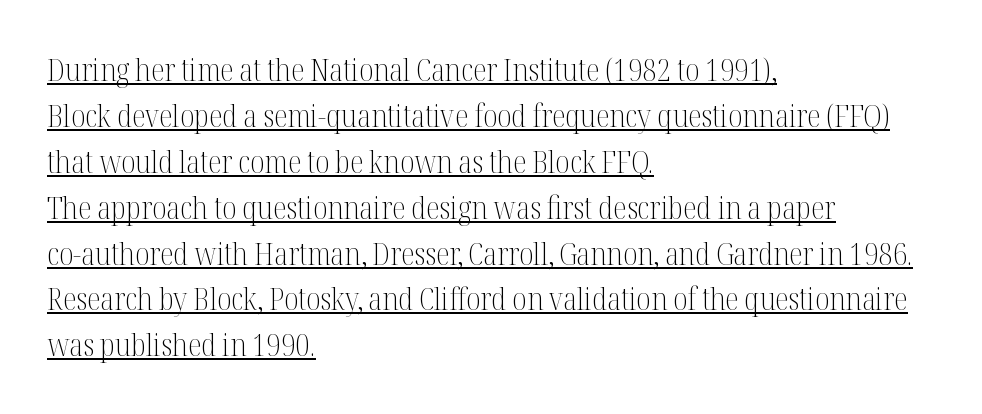
Q: Is the text bold? A: No.
Q: Is the text italic (slanted)? A: No, it is upright.
Q: Is the typeface a serif or a sans-serif typeface? A: Serif.
Q: Is the text underlined? A: Yes.
Q: How is the paragraph aligned? A: Left-aligned.
Q: Is the spacing between letters normal or unusually wide? A: Normal.
Q: Is the spacing between lines tight, normal or loose? A: Normal.
Q: Width (condensed, normal, or wide)? A: Condensed.
Q: Stroke contrast? A: Medium.
Q: x-height? A: Medium.
Q: Monospaced? A: No.
